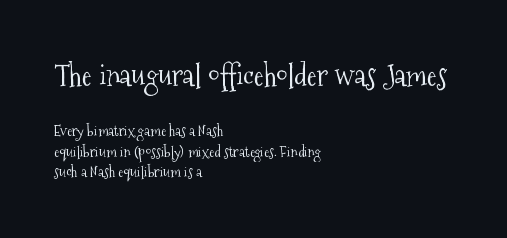
{"serif": "yes", "italic": "no", "bold": "no", "weight": "light", "width": "condensed", "stroke_contrast": "medium", "x_height": "medium", "monospaced": "no", "underline": "no", "align": "left", "line_spacing": "normal", "line_spacing_ratio": 1.39, "letter_spacing": "normal", "letter_spacing_em": 0.0, "larger_block": "first", "size_ratio": 2.0, "glyph_px": 30}
